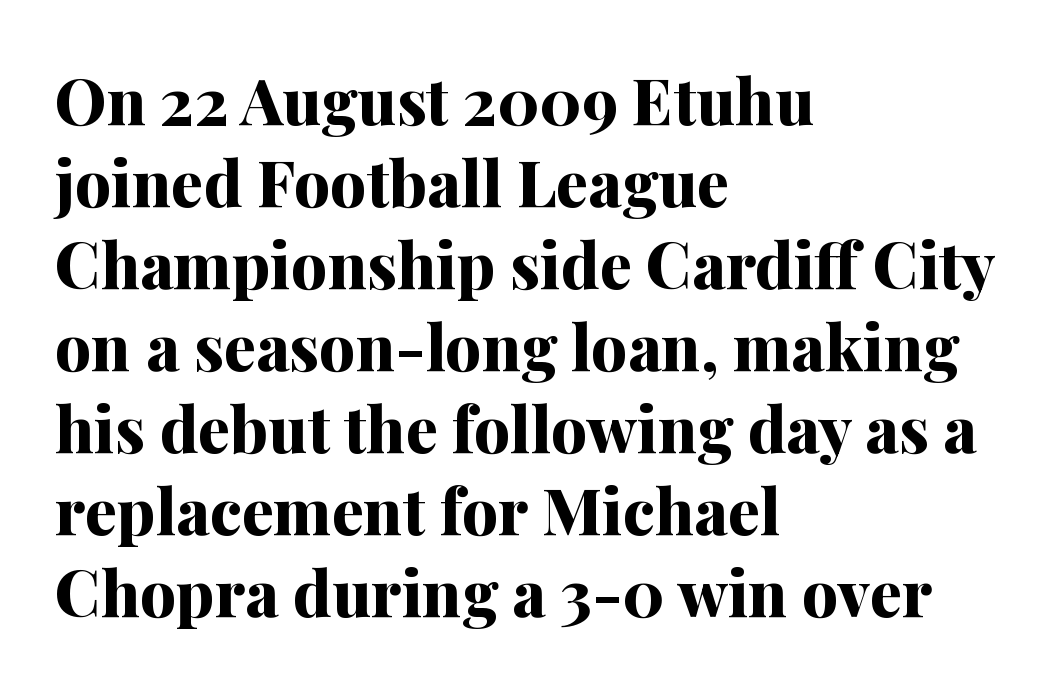
Q: Is the text bold? A: Yes.
Q: Is the text italic (slanted)? A: No, it is upright.
Q: Is the typeface a serif or a sans-serif typeface? A: Serif.
Q: Is the text underlined? A: No.
Q: How is the paragraph aligned? A: Left-aligned.
Q: Is the spacing between letters normal or unusually wide? A: Normal.
Q: Is the spacing between lines tight, normal or loose? A: Normal.
Q: Width (condensed, normal, or wide)? A: Normal.
Q: Stroke contrast? A: Medium.
Q: x-height? A: Medium.
Q: Monospaced? A: No.
